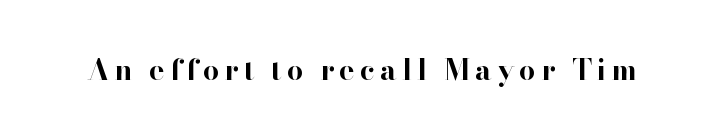
The image shows 29 px bold serif type, upright; set not underlined; high stroke contrast and a small x-height.
